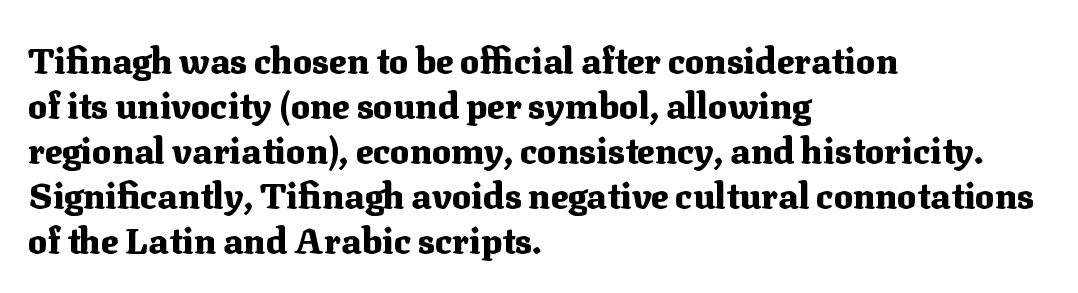
The image shows 36 px heavy serif type, upright; set left-aligned, normal line spacing (1.25x), normal letter spacing, not underlined; medium stroke contrast and a medium x-height.
